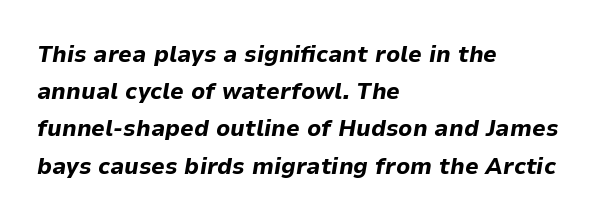
Q: Is the text bold? A: Yes.
Q: Is the text italic (slanted)? A: Yes, it leans right by about 9 degrees.
Q: Is the text underlined? A: No.
Q: How is the paragraph aligned? A: Left-aligned.
Q: Is the spacing between letters normal or unusually wide? A: Normal.
Q: Is the spacing between lines tight, normal or loose? A: Normal.
